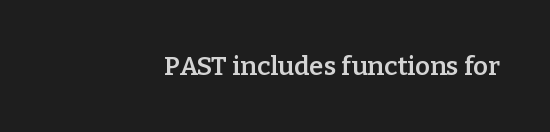
Q: Is the text bold? A: Semi-bold.
Q: Is the text italic (slanted)? A: No, it is upright.
Q: Is the text underlined? A: No.
Q: How is the paragraph aligned? A: Right-aligned.
Q: Is the spacing between letters normal or unusually wide? A: Normal.
